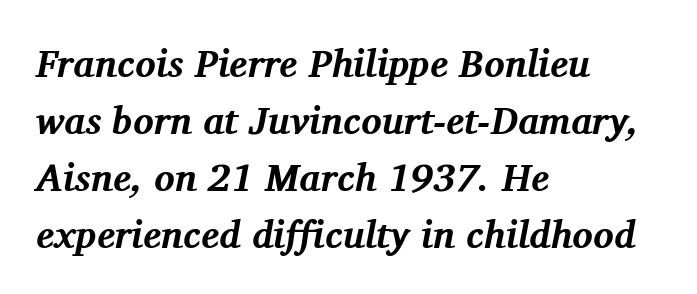
Pretty heavy lettering here — definitely bold. Does the type have serifs? Yes, each stem ends in a small foot. The horizontal fit of the characters is conventional and even. Character widths vary here, with narrow letters taking less room than wide ones. Words float on clear page, feet unadorned.
